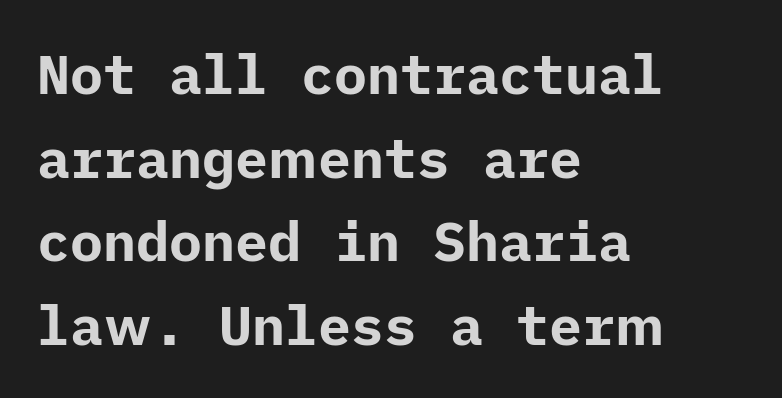
Decoration check: the copy has no underline. How would I describe the line gaps? Plain and ordinary. Chunky letters — that's bold for sure. Observe the ordinary spacing: letters are neighbours, not strangers.
